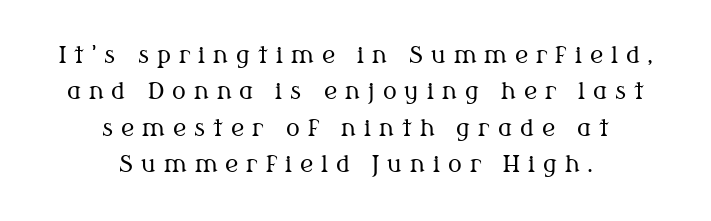
The image shows 23 px text type, upright; set centered, normal line spacing (1.58x), unusually wide letter spacing (+0.35 em), not underlined.
